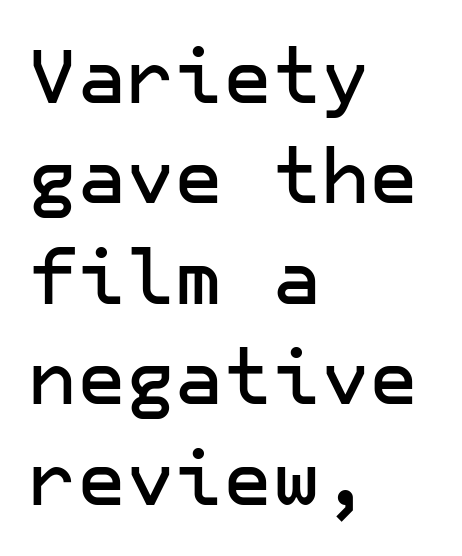
The image shows 75 px sans-serif type, upright; set left-aligned, normal line spacing (1.34x), normal letter spacing, not underlined; low stroke contrast and a medium x-height.
